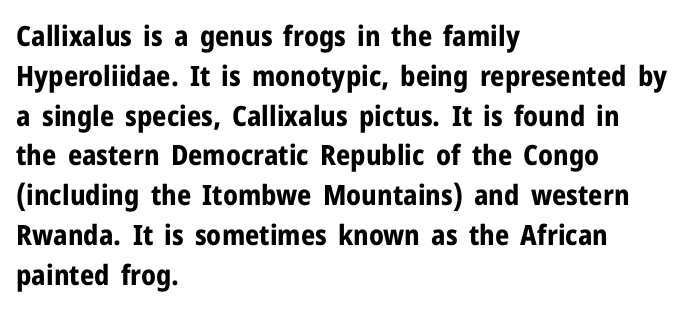
{"serif": "no", "italic": "no", "bold": "yes", "weight": "bold", "width": "normal", "stroke_contrast": "low", "x_height": "medium", "monospaced": "no", "underline": "no", "align": "left", "line_spacing": "normal", "line_spacing_ratio": 1.42, "letter_spacing": "normal", "letter_spacing_em": 0.0, "glyph_px": 28}
